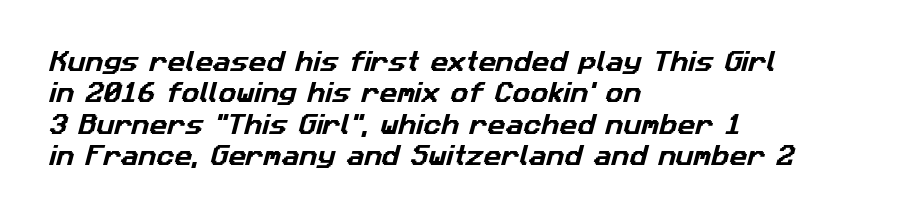
{"underline": "no", "align": "left", "line_spacing": "normal", "line_spacing_ratio": 1.43, "letter_spacing": "normal", "letter_spacing_em": 0.0, "glyph_px": 22}
